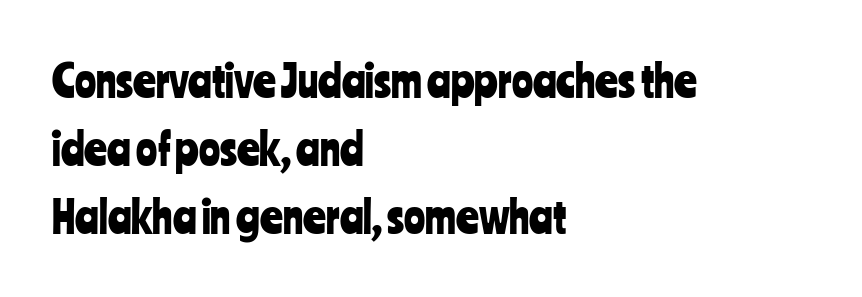
The image shows 44 px condensed sans-serif type, upright; set left-aligned, normal line spacing (1.55x), normal letter spacing, not underlined; low stroke contrast and a medium x-height.
